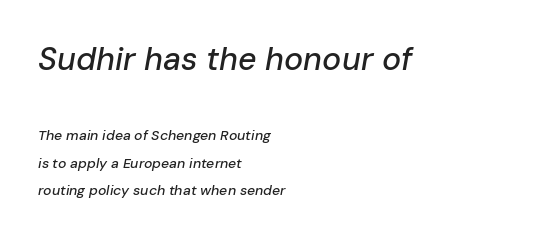
{"italic": "yes", "lean": "right", "slant_degrees": 10, "width": "normal", "stroke_contrast": "low", "x_height": "medium", "monospaced": "no", "underline": "no", "align": "left", "line_spacing": "loose", "line_spacing_ratio": 1.96, "letter_spacing": "normal", "letter_spacing_em": 0.0, "larger_block": "first", "size_ratio": 2.29, "glyph_px": 32}
